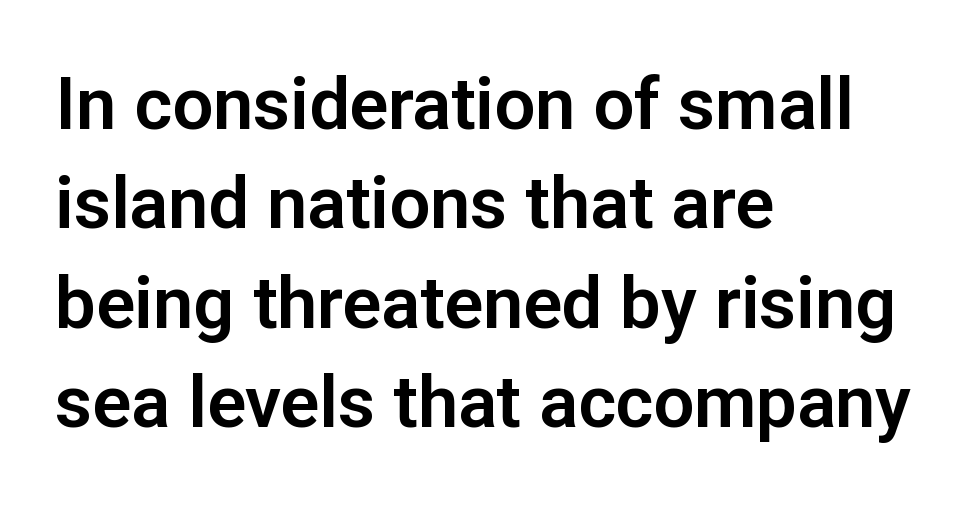
This sample is left-justified, so line endings fall wherever the words run out. You could not count columns in this text — the font is proportionally spaced. Clear beneath every line of the passage. Interline gaps are of average width in this sample.
